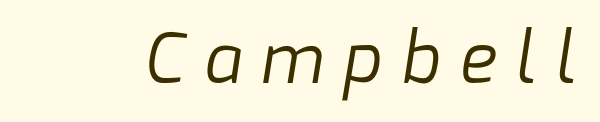
Q: Is the text bold? A: No.
Q: Is the typeface a serif or a sans-serif typeface? A: Sans-serif.
Q: Is the text underlined? A: No.
Q: Is the spacing between letters normal or unusually wide? A: Unusually wide.
Q: Width (condensed, normal, or wide)? A: Normal.
Q: Stroke contrast? A: Low.
Q: x-height? A: Medium.
Q: Monospaced? A: No.
